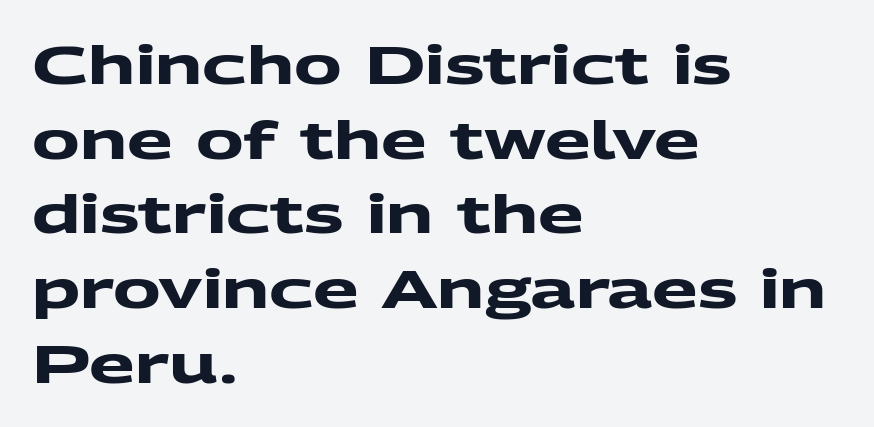
The image shows 53 px heavy, wide sans-serif type; set left-aligned, normal line spacing (1.41x), normal letter spacing, not underlined; medium stroke contrast and a medium x-height.
